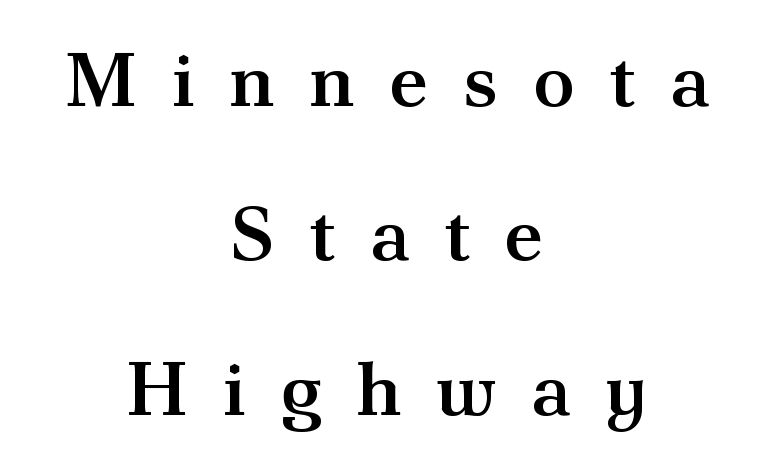
Each letter's strokes conclude with small projecting serifs. I'd describe the lettering as semibold — firm but not a full bold. These lines stand farther apart than default settings would place them. Caption: expanded tracking, letters set apart. Clear beneath every line of the passage. Spacing verdict: proportional, widths tailored to each character.
